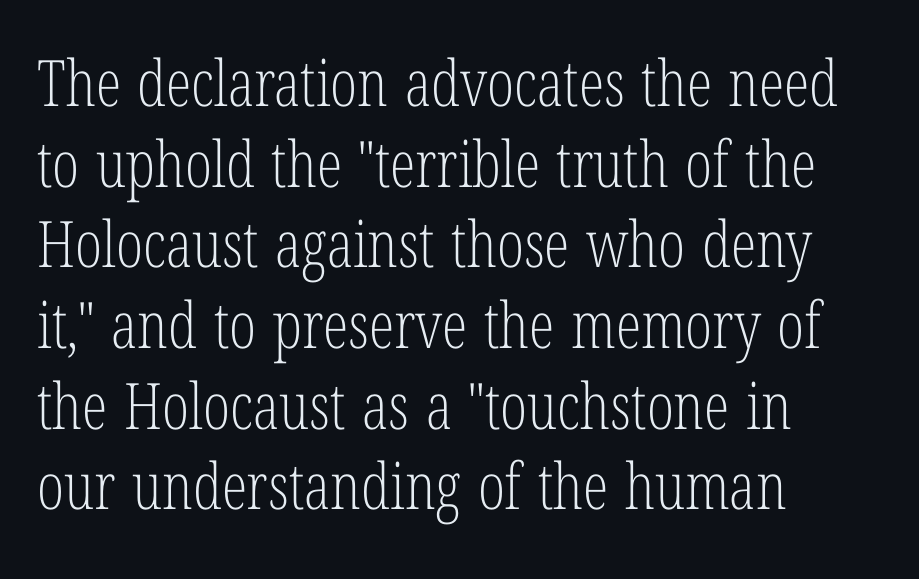
There is no visible air inserted between adjacent glyphs. The cut favours lightness, reaching ordinary text weight at its darkest. The rendering uses a moderate line-height, typical for paragraphs. The specimen omits any rule beneath the text block's lines. Regarding serifs, this sample has them.
